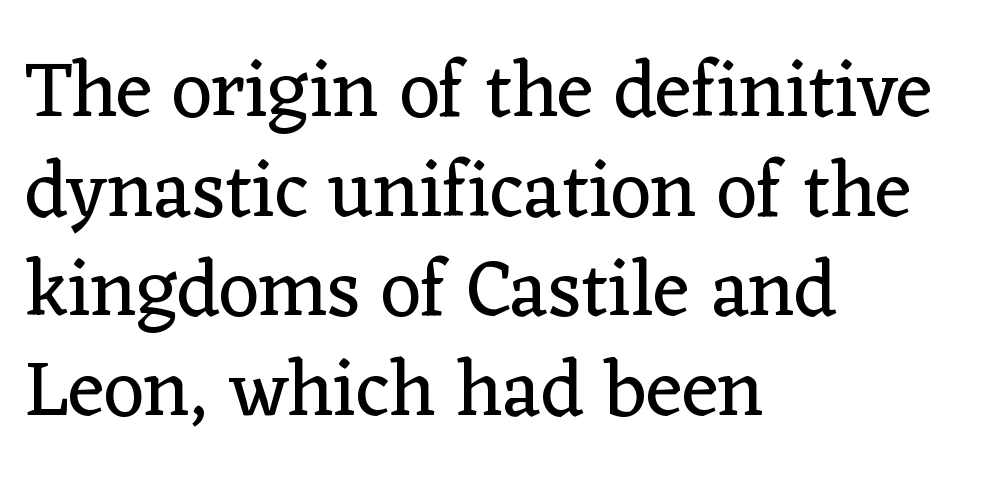
One-word summary of the alignment: left. Serif or sans? Serif — the stroke terminals have little feet. Caption: face not bold, strokes unweighted. Leading: standard. Quick note: not italic, upright. Here the designer chose a conventional face with non-uniform glyph widths.
